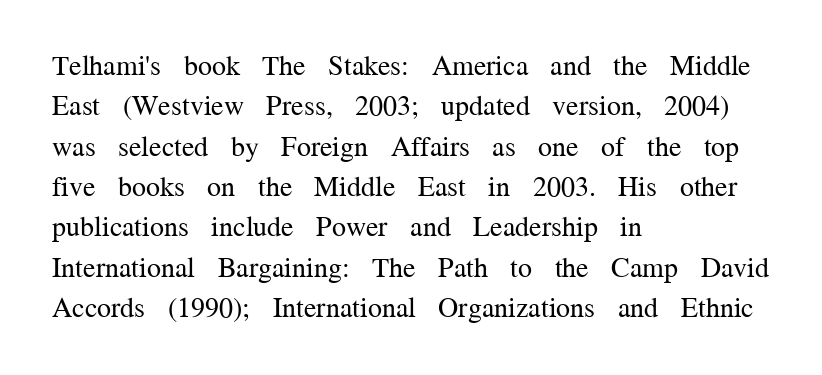
Q: Is the text bold? A: No.
Q: Is the text italic (slanted)? A: No, it is upright.
Q: Is the typeface a serif or a sans-serif typeface? A: Serif.
Q: Is the text underlined? A: No.
Q: How is the paragraph aligned? A: Left-aligned.
Q: Is the spacing between letters normal or unusually wide? A: Normal.
Q: Is the spacing between lines tight, normal or loose? A: Normal.
Q: Width (condensed, normal, or wide)? A: Normal.
Q: Stroke contrast? A: Medium.
Q: x-height? A: Medium.
Q: Monospaced? A: No.
